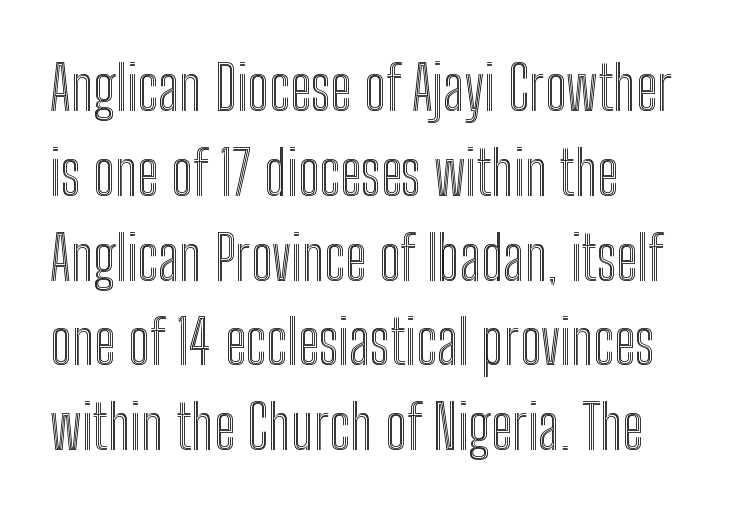
Q: Is the text italic (slanted)? A: No, it is upright.
Q: Is the text underlined? A: No.
Q: How is the paragraph aligned? A: Left-aligned.
Q: Is the spacing between letters normal or unusually wide? A: Normal.
Q: Is the spacing between lines tight, normal or loose? A: Normal.
Q: Width (condensed, normal, or wide)? A: Condensed.
Q: x-height? A: Medium.
Q: Monospaced? A: No.
